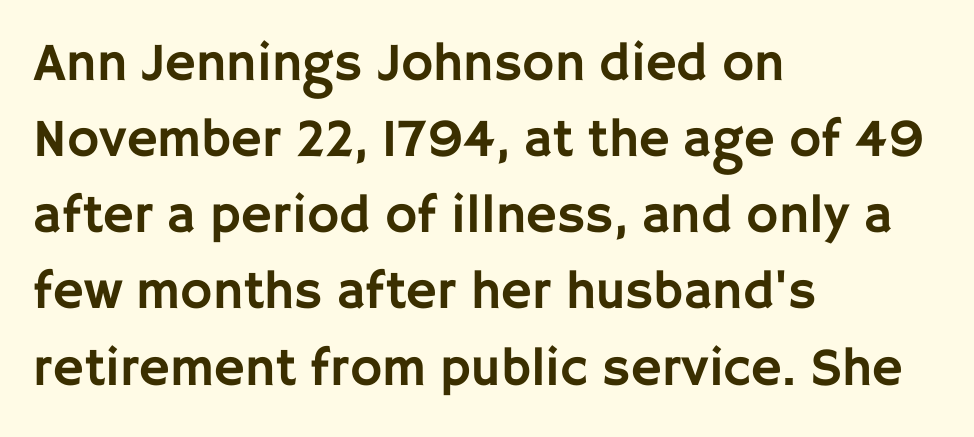
{"serif": "no", "italic": "no", "width": "normal", "stroke_contrast": "low", "x_height": "large", "monospaced": "no", "underline": "no", "align": "left", "line_spacing": "normal", "line_spacing_ratio": 1.41, "letter_spacing": "normal", "letter_spacing_em": 0.0, "glyph_px": 54}
